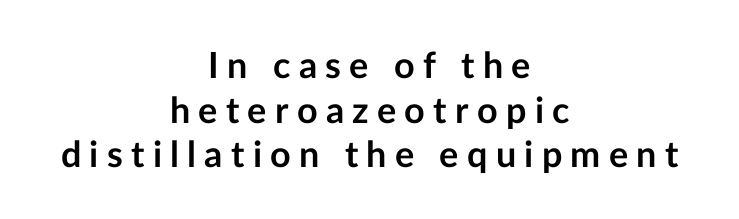
The image shows 36 px semibold sans-serif type, upright; set centered, line spacing 1.24x, unusually wide letter spacing (+0.23 em), not underlined; low stroke contrast and a medium x-height.
